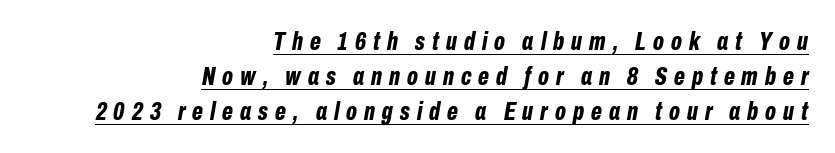
The image shows 26 px bold type, italic (leaning right); set right-aligned, normal line spacing (1.34x), unusually wide letter spacing (+0.27 em), underlined.
